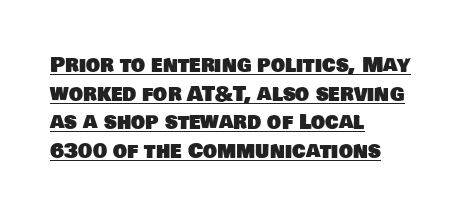
{"underline": "yes", "align": "left", "line_spacing": "normal", "line_spacing_ratio": 1.43, "letter_spacing": "normal", "letter_spacing_em": 0.0, "glyph_px": 20}
